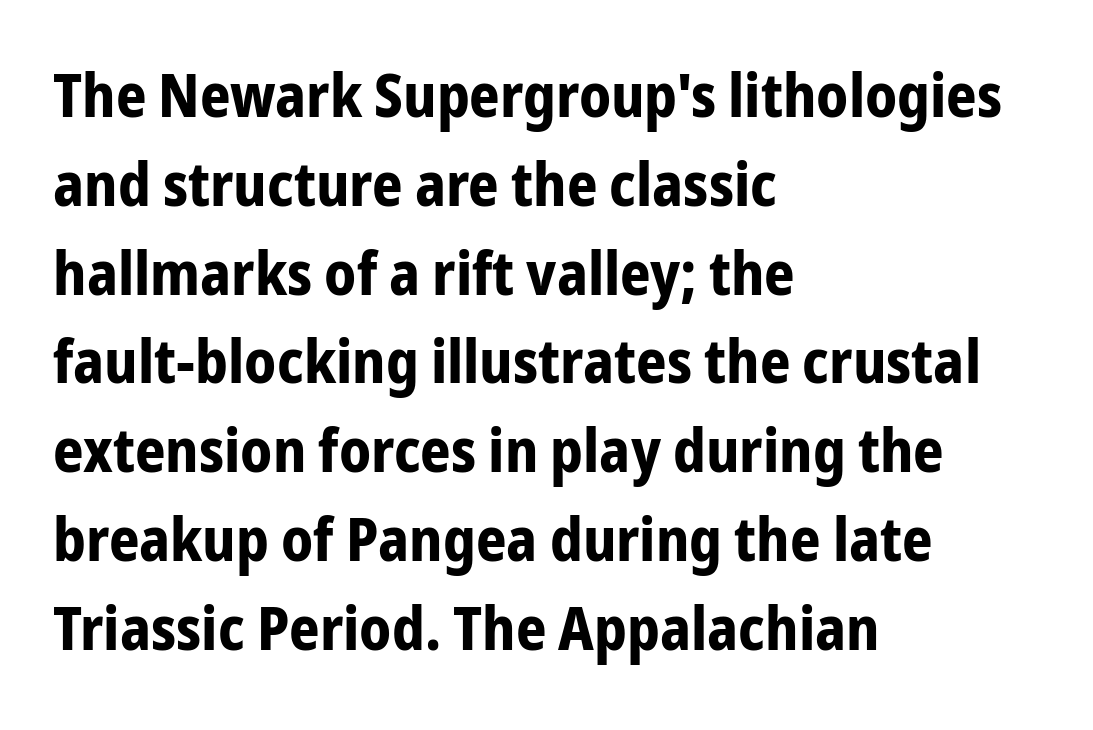
The image shows 60 px bold, condensed sans-serif type, upright; set left-aligned, normal line spacing (1.48x), normal letter spacing, not underlined; low stroke contrast and a medium x-height.
